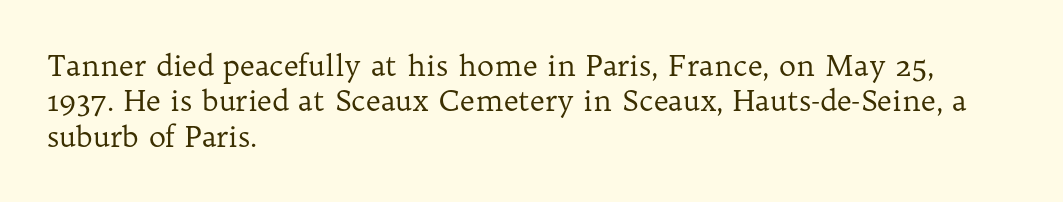
{"serif": "yes", "italic": "no", "bold": "no", "weight": "regular", "width": "normal", "stroke_contrast": "low", "x_height": "medium", "monospaced": "no", "underline": "no", "align": "left", "line_spacing_ratio": 1.22, "letter_spacing": "normal", "letter_spacing_em": 0.0, "glyph_px": 29}
